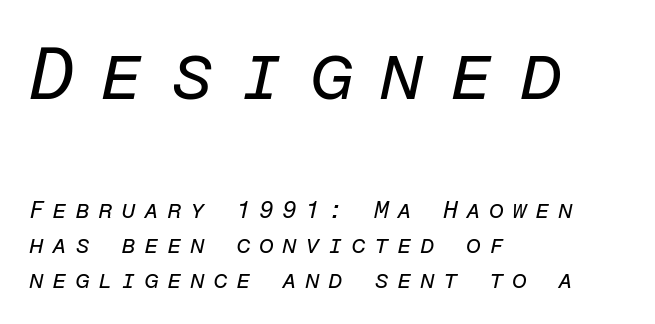
The image shows 73 px regular-weight type, italic (leaning right), monospaced; set left-aligned, normal line spacing (1.47x), unusually wide letter spacing (+0.34 em), not underlined; the first (top) block is 3.04x larger; low stroke contrast and a medium x-height.
